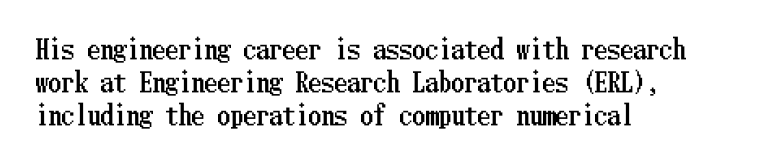
The foot of each line stays bare and open. Leading matches the norm, producing a regular column. The paragraph shown leans on its left margin. The gaps between neighbouring characters are ordinary and unremarkable. Italic? Not at all — the glyphs are vertical.
